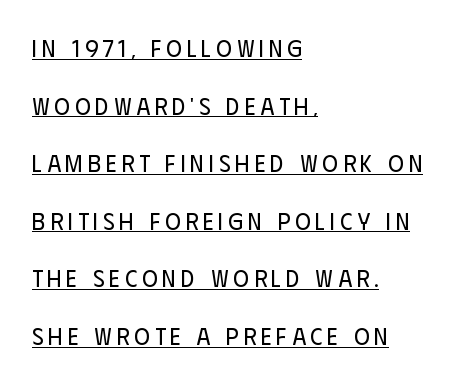
Q: Is the text bold? A: No.
Q: Is the text italic (slanted)? A: No, it is upright.
Q: Is the text underlined? A: Yes.
Q: How is the paragraph aligned? A: Left-aligned.
Q: Is the spacing between letters normal or unusually wide? A: Unusually wide.
Q: Is the spacing between lines tight, normal or loose? A: Loose.
